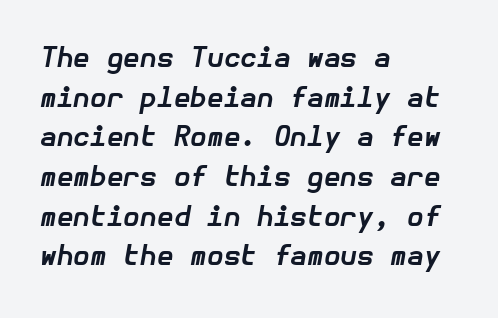
Q: Is the text bold? A: Yes.
Q: Is the text italic (slanted)? A: Yes, it leans right by about 10 degrees.
Q: Is the text underlined? A: No.
Q: How is the paragraph aligned? A: Left-aligned.
Q: Is the spacing between letters normal or unusually wide? A: Normal.
Q: Is the spacing between lines tight, normal or loose? A: Normal.
